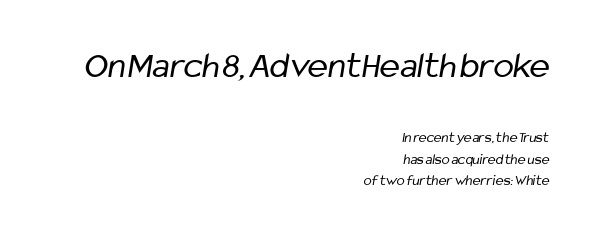
The image shows 38 px regular-weight, condensed sans-serif type; set right-aligned, normal line spacing (1.42x), normal letter spacing, not underlined; the first (top) block is 2.53x larger; low stroke contrast and a medium x-height.
